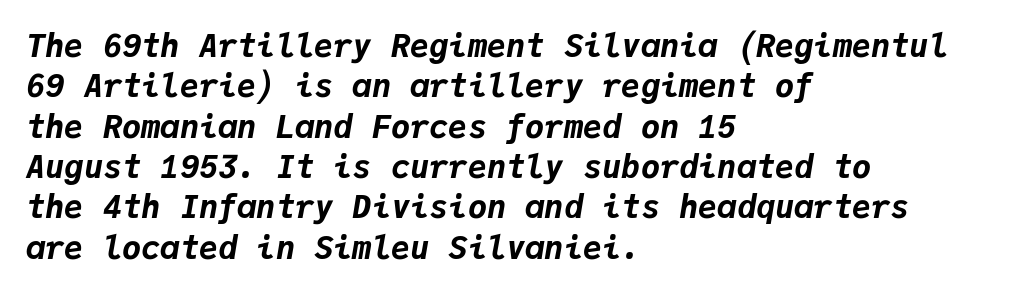
The image shows 32 px bold type, italic (leaning right), monospaced; set left-aligned, normal line spacing (1.26x), normal letter spacing, not underlined; low stroke contrast and a medium x-height.
